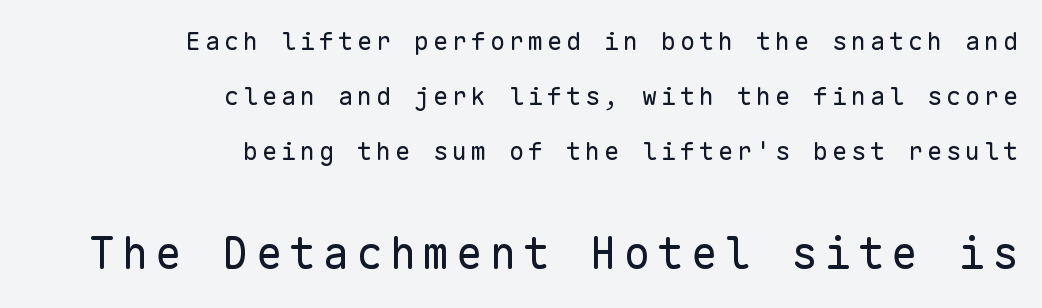
Q: Is the text bold? A: No.
Q: Is the text italic (slanted)? A: No, it is upright.
Q: Is the typeface a serif or a sans-serif typeface? A: Sans-serif.
Q: Is the text underlined? A: No.
Q: How is the paragraph aligned? A: Right-aligned.
Q: Is the spacing between lines tight, normal or loose? A: Loose.
Q: Which block of text is set in a larger size, the first (top) or the second (bottom)? A: The second (bottom) one.
Q: Width (condensed, normal, or wide)? A: Normal.
Q: Stroke contrast? A: Low.
Q: x-height? A: Medium.
Q: Monospaced? A: Yes.
